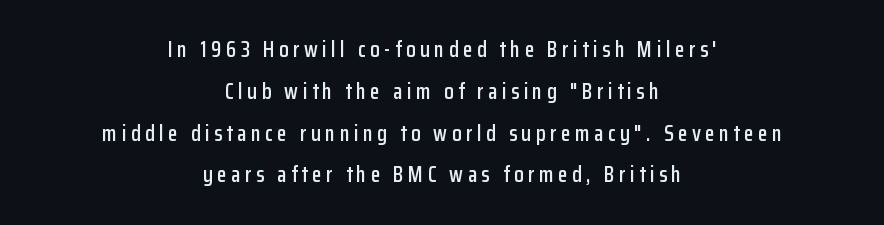
Q: Is the text italic (slanted)? A: No, it is upright.
Q: Is the text underlined? A: No.
Q: How is the paragraph aligned? A: Centered.
Q: Is the spacing between letters normal or unusually wide? A: Unusually wide.
Q: Is the spacing between lines tight, normal or loose? A: Loose.
